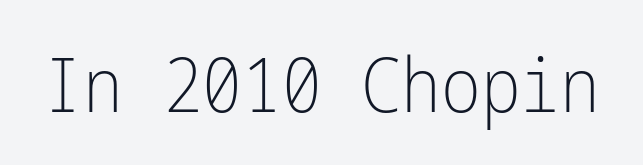
Spacing between characters is what you'd get straight out of the box. The space beneath each line is pristine and unruled. A typesetter would mark this as roman, not italic. No feet cap the strokes, marking this as sans-serif type.
